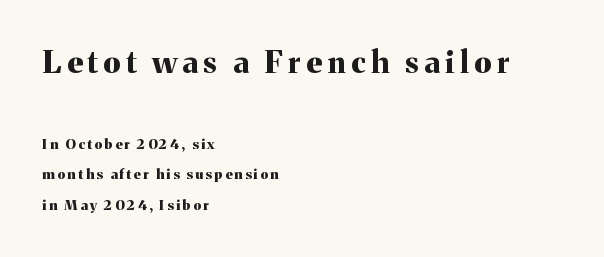
The image shows 31 px bold serif type, upright; set left-aligned, loose line spacing (2.19x), not underlined; the first (top) block is 2.21x larger; medium stroke contrast and a medium x-height.
